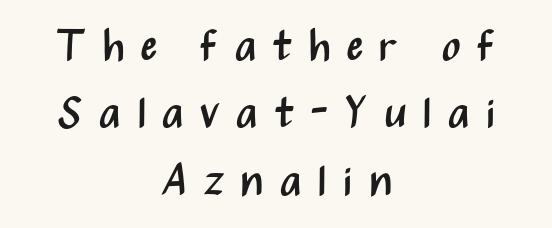
This rendering features lettering with no underline. Note: no serifs on the glyphs. Visually the block forms a symmetrical silhouette, jagged on both flanks. This reads as an unemphasized weight, regular at the heaviest.
